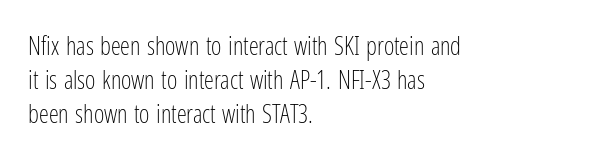
{"italic": "no", "bold": "no", "underline": "no", "align": "left", "line_spacing": "normal", "line_spacing_ratio": 1.36, "letter_spacing": "normal", "letter_spacing_em": 0.0, "glyph_px": 25}
